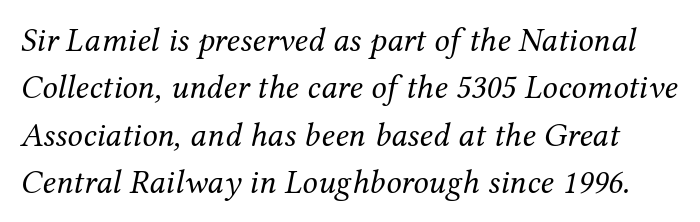
{"serif": "yes", "italic": "yes", "lean": "right", "slant_degrees": 12, "bold": "no", "weight": "regular", "width": "normal", "stroke_contrast": "medium", "x_height": "medium", "monospaced": "no", "underline": "no", "line_spacing": "normal", "line_spacing_ratio": 1.39, "letter_spacing": "normal", "letter_spacing_em": 0.0, "glyph_px": 34}
